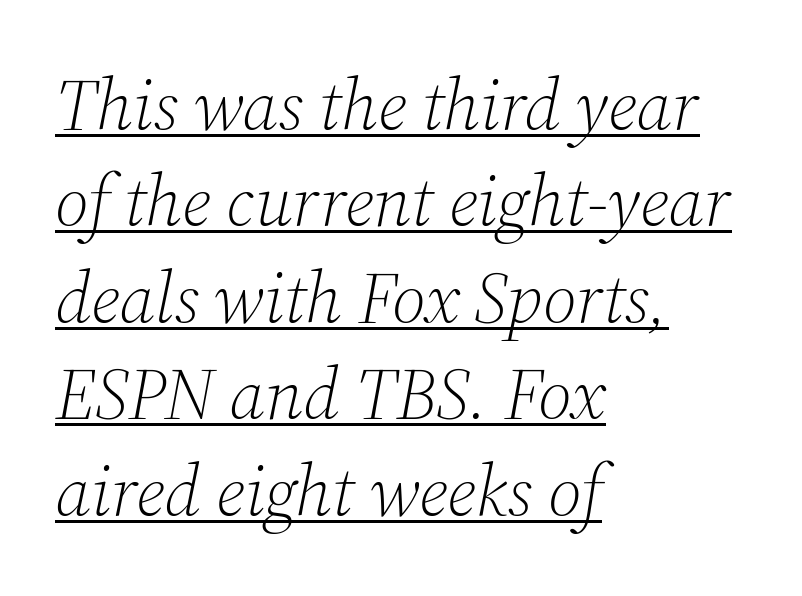
The setting favours the left margin, as ordinary paragraphs usually do. Here the designer chose a conventional face with non-uniform glyph widths. Caption: face not bold, strokes unweighted. The sample's only ornament is a line tracing under the words. Is the letter spacing exaggerated? No — it looks like the ordinary default.
